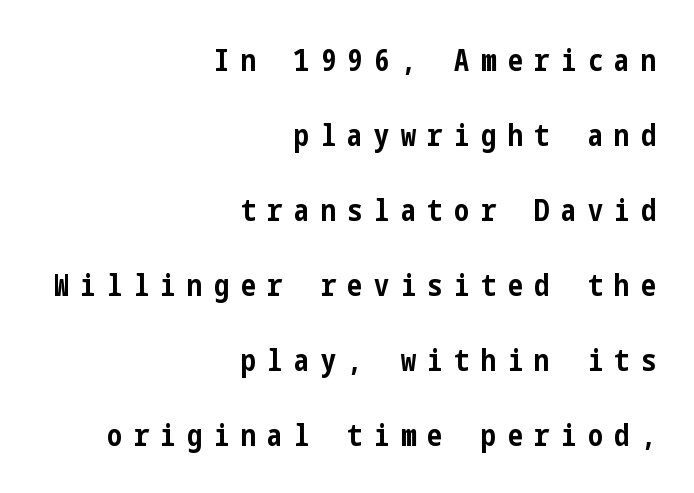
Q: Is the text bold? A: Yes.
Q: Is the text italic (slanted)? A: No, it is upright.
Q: Is the typeface a serif or a sans-serif typeface? A: Sans-serif.
Q: Is the text underlined? A: No.
Q: How is the paragraph aligned? A: Right-aligned.
Q: Is the spacing between letters normal or unusually wide? A: Unusually wide.
Q: Is the spacing between lines tight, normal or loose? A: Loose.
Q: Width (condensed, normal, or wide)? A: Condensed.
Q: Stroke contrast? A: Low.
Q: x-height? A: Medium.
